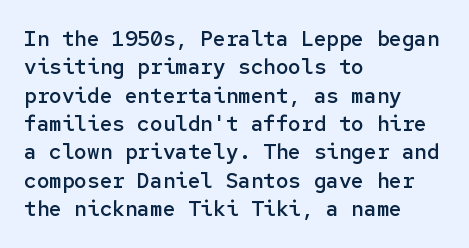
The lines are quadded left. Quick note: not italic, upright. Heft: intermediate — a semibold. Letter spacing: default. Each row of text sits above clean, open space.
